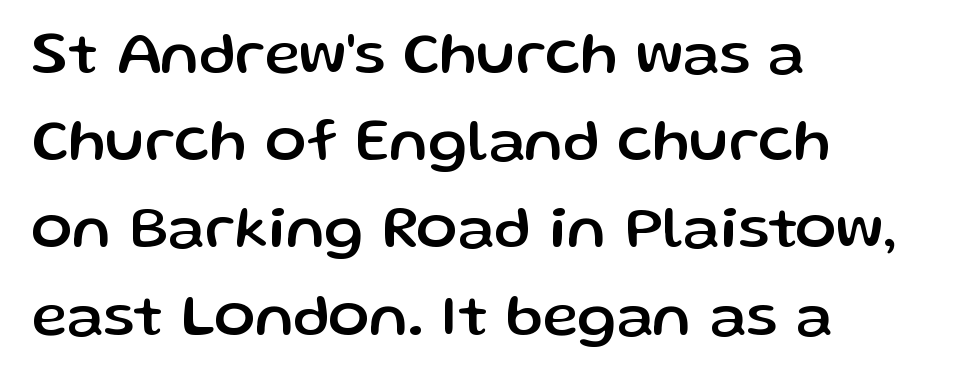
Beneath every word, the page is bare. Each letter's strokes conclude bluntly, with no projecting serifs. The lettering holds an erect, upright posture throughout. Nothing unusual about the tracking: characters are spaced as the font intends. Visually the block forms a straight wall on the left and a jagged coastline on the right. The rendering uses natural spacing where letterforms have individual widths.
